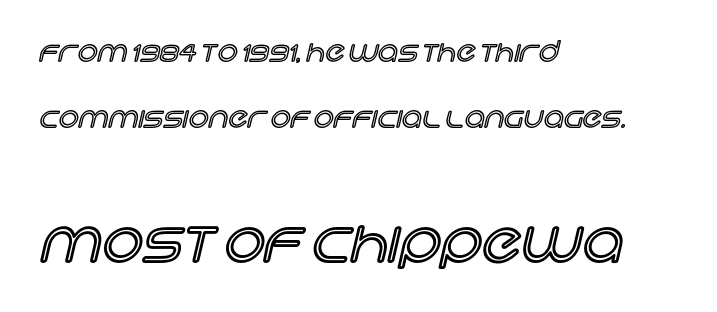
Loosely led — the rows are spread out. The block sitting lower on the canvas is the one with enlarged characters. The glyphs are unaccompanied by any horizontal stroke below them. Is this a fixed-width face? No — the glyphs have proportional, varying widths.
